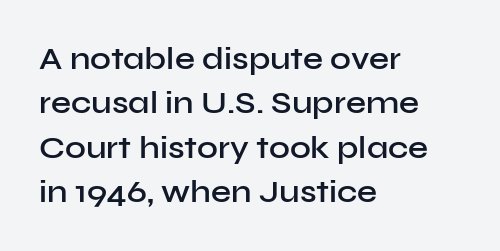
Q: Is the text bold? A: Semi-bold.
Q: Is the text italic (slanted)? A: No, it is upright.
Q: Is the typeface a serif or a sans-serif typeface? A: Sans-serif.
Q: Is the text underlined? A: No.
Q: How is the paragraph aligned? A: Left-aligned.
Q: Is the spacing between letters normal or unusually wide? A: Normal.
Q: Is the spacing between lines tight, normal or loose? A: Normal.
Q: Width (condensed, normal, or wide)? A: Normal.
Q: Stroke contrast? A: Low.
Q: x-height? A: Medium.
Q: Monospaced? A: No.
